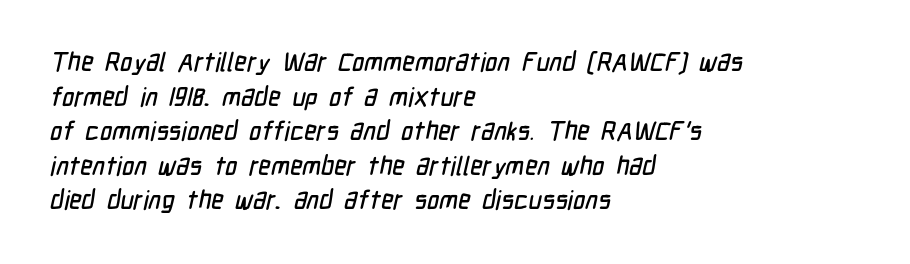
Q: Is the text underlined? A: No.
Q: How is the paragraph aligned? A: Left-aligned.
Q: Is the spacing between letters normal or unusually wide? A: Normal.
Q: Is the spacing between lines tight, normal or loose? A: Normal.
